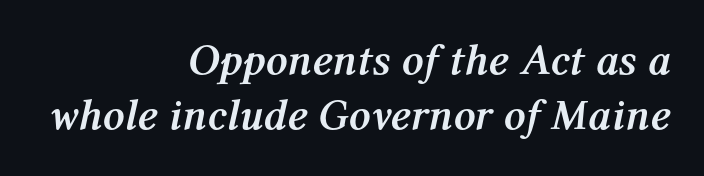
Spacing verdict: proportional, widths tailored to each character. The rendering anchors every line to the right-hand side. This rendering leaves character spacing at its baseline value. Horizontal bands of white between lines are of average thickness.
